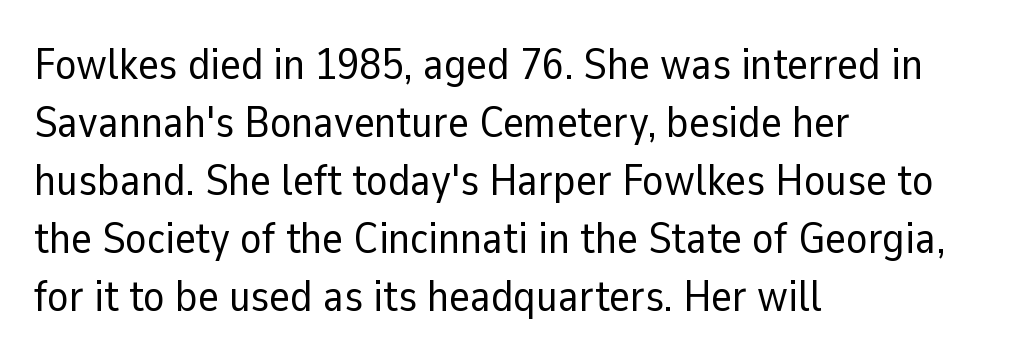
Q: Is the text bold? A: No.
Q: Is the text italic (slanted)? A: No, it is upright.
Q: Is the typeface a serif or a sans-serif typeface? A: Sans-serif.
Q: Is the text underlined? A: No.
Q: How is the paragraph aligned? A: Left-aligned.
Q: Is the spacing between letters normal or unusually wide? A: Normal.
Q: Is the spacing between lines tight, normal or loose? A: Normal.
Q: Width (condensed, normal, or wide)? A: Normal.
Q: Stroke contrast? A: Low.
Q: x-height? A: Medium.
Q: Monospaced? A: No.
